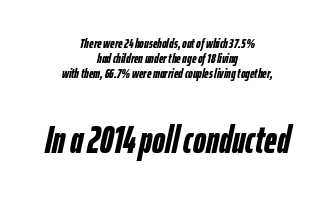
Q: Is the text bold? A: Yes.
Q: Is the text italic (slanted)? A: Yes, it leans right by about 12 degrees.
Q: Is the text underlined? A: No.
Q: How is the paragraph aligned? A: Centered.
Q: Is the spacing between letters normal or unusually wide? A: Normal.
Q: Is the spacing between lines tight, normal or loose? A: Tight.
Q: Which block of text is set in a larger size, the first (top) or the second (bottom)? A: The second (bottom) one.
Q: Width (condensed, normal, or wide)? A: Condensed.
Q: Stroke contrast? A: Low.
Q: x-height? A: Medium.
Q: Monospaced? A: No.
